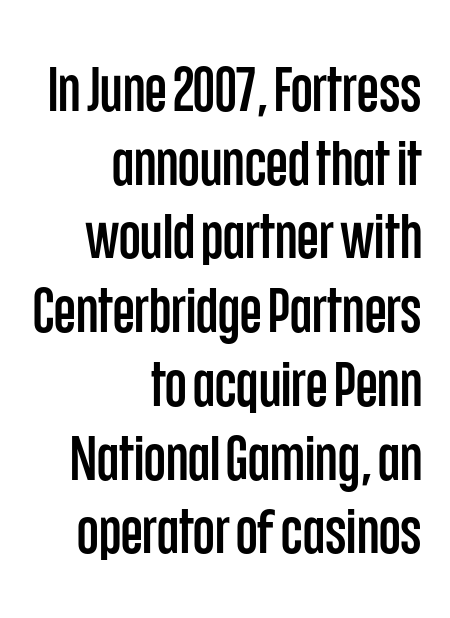
Q: Is the text italic (slanted)? A: No, it is upright.
Q: Is the typeface a serif or a sans-serif typeface? A: Sans-serif.
Q: Is the text underlined? A: No.
Q: How is the paragraph aligned? A: Right-aligned.
Q: Is the spacing between letters normal or unusually wide? A: Normal.
Q: Width (condensed, normal, or wide)? A: Condensed.
Q: Stroke contrast? A: Low.
Q: x-height? A: Large.
Q: Monospaced? A: No.
